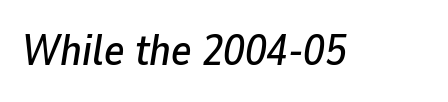
The horizontal fit of the characters is conventional and even. Words float on clear page, feet unadorned. This is oblique type, the kind used for emphasis or titles. Character widths vary here, with narrow letters taking less room than wide ones.
